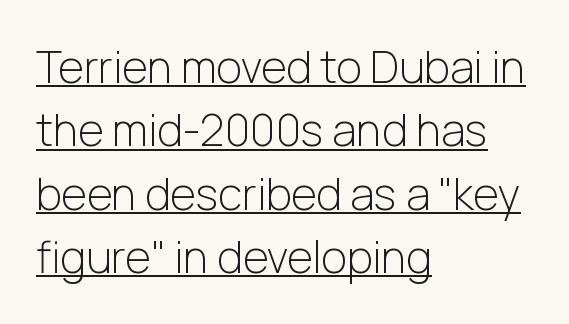
{"serif": "no", "italic": "no", "bold": "no", "weight": "light", "width": "normal", "stroke_contrast": "low", "x_height": "medium", "monospaced": "no", "underline": "yes", "align": "left", "line_spacing": "normal", "line_spacing_ratio": 1.44, "letter_spacing": "normal", "letter_spacing_em": 0.0, "glyph_px": 44}
